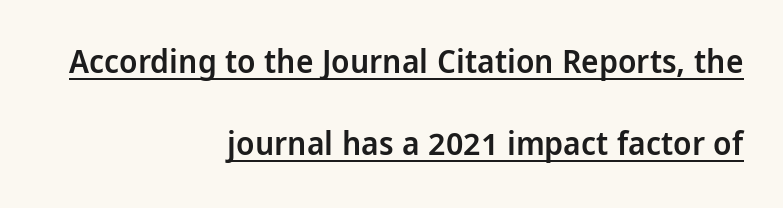
The image shows 33 px semibold, condensed sans-serif type, upright; set right-aligned, loose line spacing (2.48x), normal letter spacing, underlined; low stroke contrast and a large x-height.
